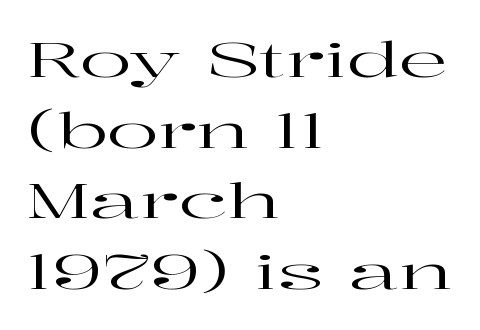
Q: Is the text italic (slanted)? A: No, it is upright.
Q: Is the typeface a serif or a sans-serif typeface? A: Serif.
Q: Is the text underlined? A: No.
Q: How is the paragraph aligned? A: Left-aligned.
Q: Is the spacing between letters normal or unusually wide? A: Normal.
Q: Is the spacing between lines tight, normal or loose? A: Normal.
Q: Width (condensed, normal, or wide)? A: Wide.
Q: Stroke contrast? A: High.
Q: x-height? A: Medium.
Q: Monospaced? A: No.
